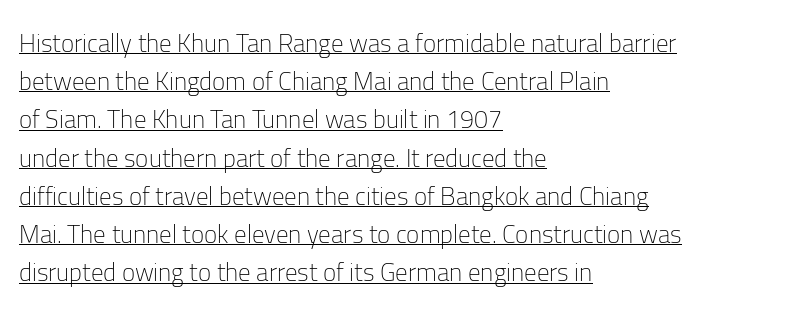
The image shows 25 px text type, upright; set left-aligned, normal line spacing (1.53x), normal letter spacing, underlined.
